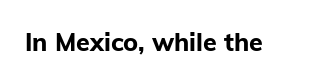
Underlining? Definitely not there. Strong, thick strokes mark this as bold type. This sample uses an upright cut, with every glyph sitting square on the baseline. A typesetter would call this zero additional tracking.
